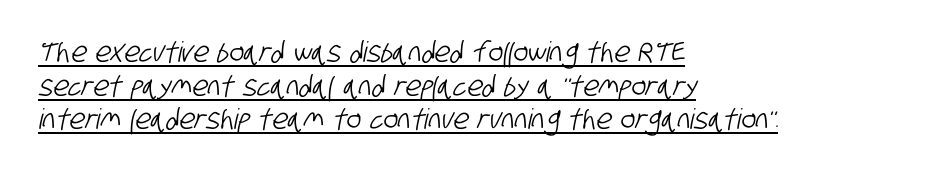
The rendering anchors every line to the left-hand side. Each word holds together tightly as a unit, with standard inter-letter gaps. The typesetter has applied underlining to the passage shown. Varying glyph widths throughout — classic text-font behaviour. Look at the bottom of the vertical strokes: they stop flat, with no serifs.
